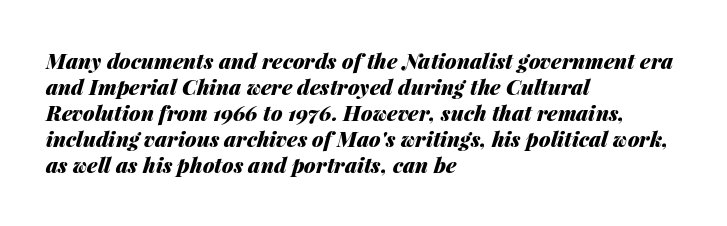
{"italic": "yes", "lean": "right", "slant_degrees": 14, "bold": "yes", "underline": "no", "align": "left", "line_spacing_ratio": 1.24, "letter_spacing": "normal", "letter_spacing_em": 0.0, "glyph_px": 21}
